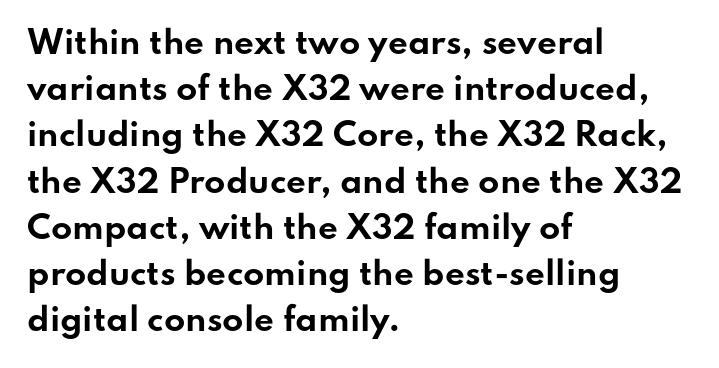
Q: Is the text bold? A: Yes.
Q: Is the text italic (slanted)? A: No, it is upright.
Q: Is the typeface a serif or a sans-serif typeface? A: Sans-serif.
Q: Is the text underlined? A: No.
Q: How is the paragraph aligned? A: Left-aligned.
Q: Is the spacing between letters normal or unusually wide? A: Normal.
Q: Is the spacing between lines tight, normal or loose? A: Normal.
Q: Width (condensed, normal, or wide)? A: Wide.
Q: Stroke contrast? A: Low.
Q: x-height? A: Small.
Q: Monospaced? A: No.
